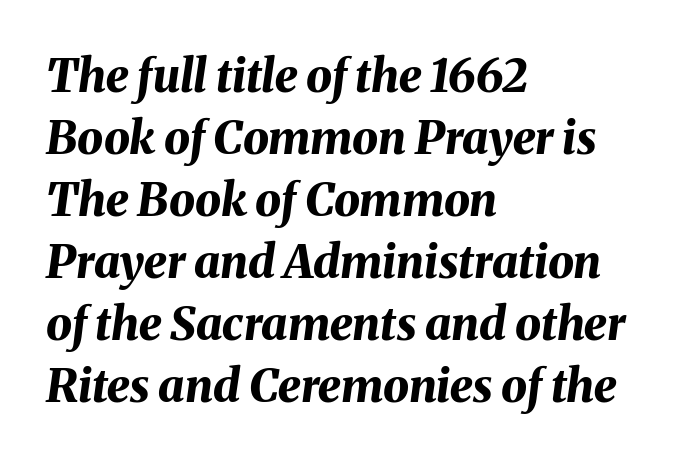
Q: Is the text bold? A: Yes.
Q: Is the text italic (slanted)? A: Yes, it leans right by about 8 degrees.
Q: Is the text underlined? A: No.
Q: How is the paragraph aligned? A: Left-aligned.
Q: Is the spacing between letters normal or unusually wide? A: Normal.
Q: Is the spacing between lines tight, normal or loose? A: Normal.
Q: Width (condensed, normal, or wide)? A: Normal.
Q: Stroke contrast? A: Medium.
Q: x-height? A: Medium.
Q: Monospaced? A: No.
